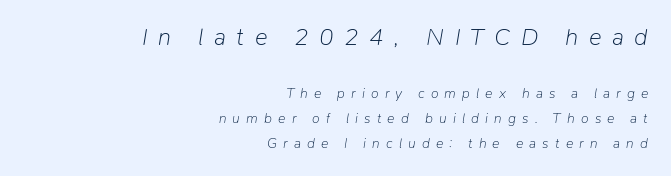
Letters have the restrained weight of plain body copy at most. The specimen omits any rule beneath the text block's lines. The letters are slanted; this is an italic face. Characters follow at a spacing far wider than the type designer built in.
